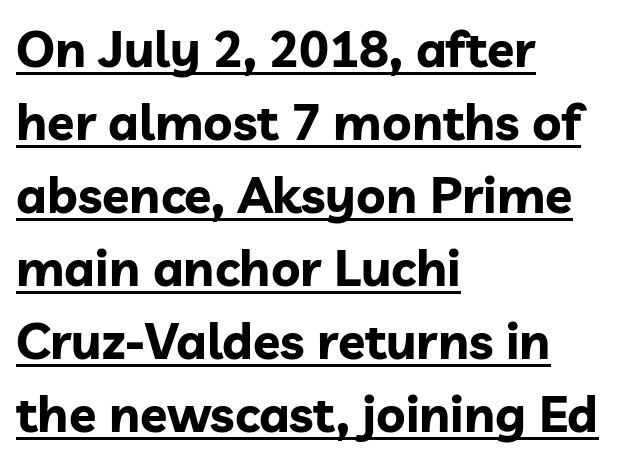
The image shows 50 px bold sans-serif type, upright; set left-aligned, normal line spacing (1.46x), normal letter spacing, underlined; low stroke contrast and a medium x-height.
